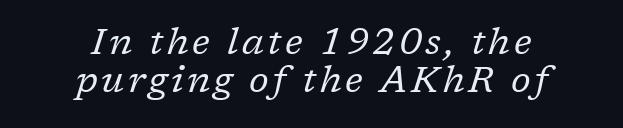
In terms of leading, this rendering errs on the cramped side. Letters have the restrained weight of plain body copy at most. The baseline area is clear. Italic? Definitely — the glyphs are oblique. Is this a fixed-width face? No — the glyphs have proportional, varying widths.
